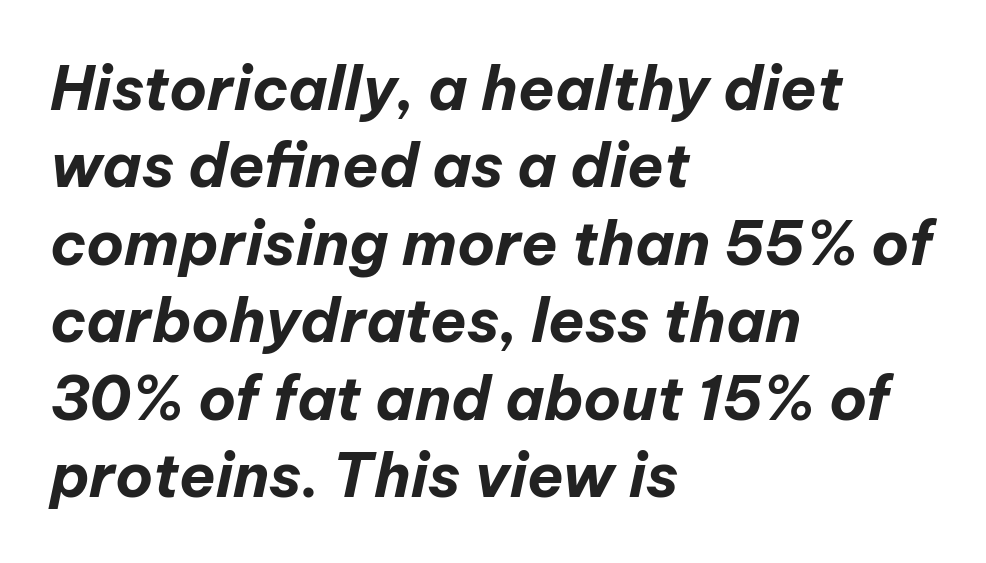
The image shows 60 px bold type, italic (leaning right); set left-aligned, normal line spacing (1.29x), normal letter spacing, not underlined; low stroke contrast and a medium x-height.
